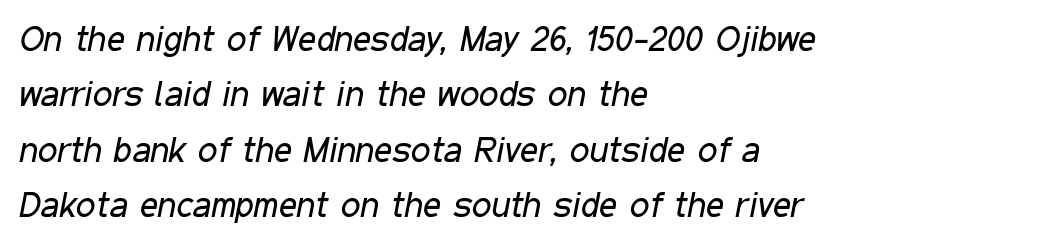
Q: Is the text bold? A: No.
Q: Is the text italic (slanted)? A: Yes, it leans right by about 11 degrees.
Q: Is the text underlined? A: No.
Q: How is the paragraph aligned? A: Left-aligned.
Q: Is the spacing between letters normal or unusually wide? A: Normal.
Q: Is the spacing between lines tight, normal or loose? A: Normal.
Q: Width (condensed, normal, or wide)? A: Condensed.
Q: Stroke contrast? A: Low.
Q: x-height? A: Medium.
Q: Monospaced? A: No.
